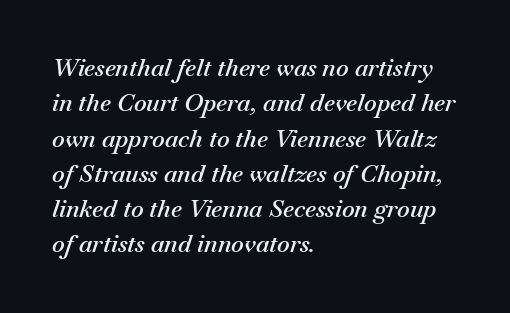
The image shows 24 px text type, italic (leaning right); set left-aligned, normal line spacing (1.47x), normal letter spacing, not underlined.
